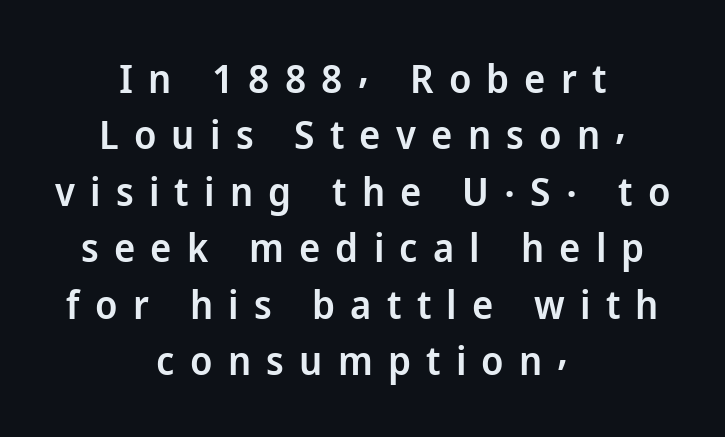
{"serif": "no", "italic": "no", "bold": "semi", "weight": "semibold", "width": "normal", "stroke_contrast": "low", "x_height": "medium", "monospaced": "no", "underline": "no", "align": "center", "line_spacing": "normal", "line_spacing_ratio": 1.41, "letter_spacing": "wide", "letter_spacing_em": 0.38, "glyph_px": 40}
